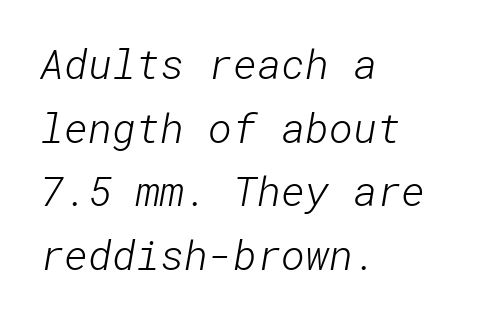
These lines are composed in type without serifs. The tracking reads as untouched default to a designer's eye. Leftover space on each line is placed entirely after the last word. How would I describe the line gaps? Plain and ordinary. Think standard paragraph weight, or any step lighter than that.
